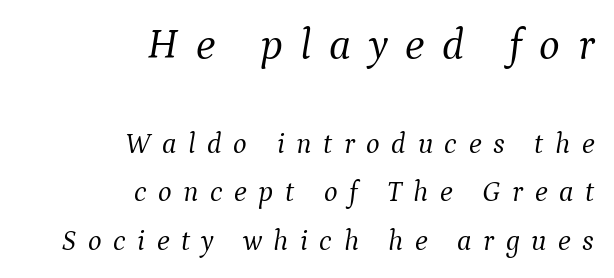
The image shows 44 px light serif type, italic (leaning right); set right-aligned, normal line spacing (1.66x), unusually wide letter spacing (+0.4 em), not underlined; the first (top) block is 1.52x larger; medium stroke contrast and a medium x-height.
